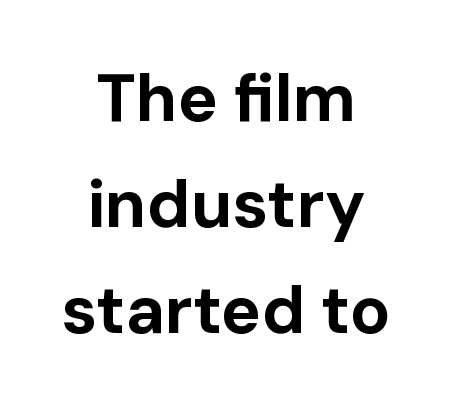
Q: Is the text bold? A: Yes.
Q: Is the text italic (slanted)? A: No, it is upright.
Q: Is the typeface a serif or a sans-serif typeface? A: Sans-serif.
Q: Is the text underlined? A: No.
Q: How is the paragraph aligned? A: Centered.
Q: Is the spacing between letters normal or unusually wide? A: Normal.
Q: Is the spacing between lines tight, normal or loose? A: Normal.
Q: Width (condensed, normal, or wide)? A: Normal.
Q: Stroke contrast? A: Low.
Q: x-height? A: Medium.
Q: Monospaced? A: No.
